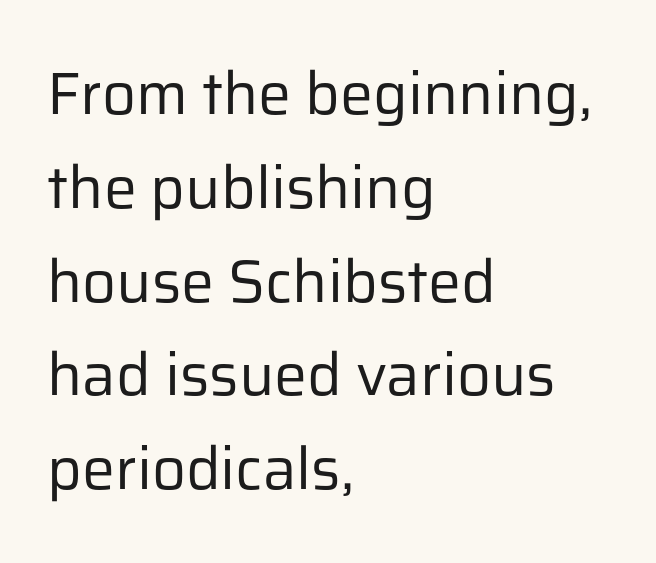
{"serif": "no", "italic": "no", "bold": "no", "weight": "regular", "width": "normal", "stroke_contrast": "low", "x_height": "medium", "monospaced": "no", "underline": "no", "align": "left", "line_spacing": "normal", "line_spacing_ratio": 1.59, "letter_spacing": "normal", "letter_spacing_em": 0.0, "glyph_px": 59}
